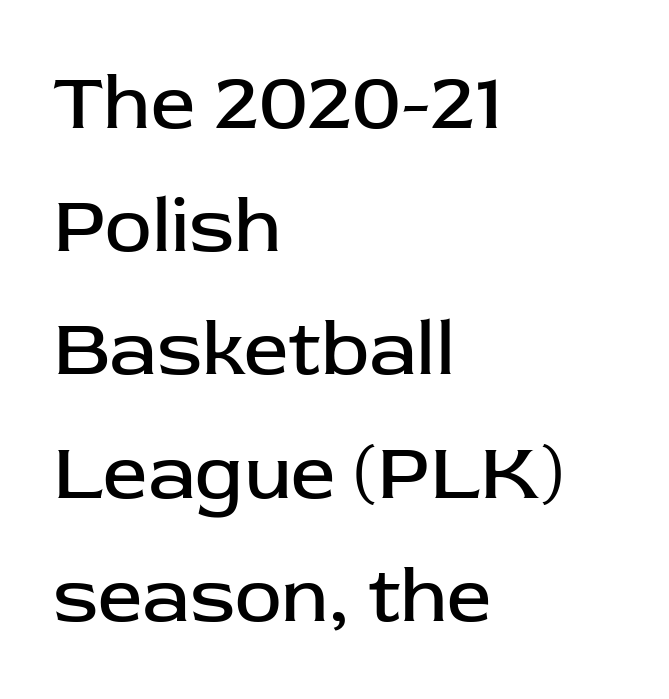
Bare-footed words on every line. Reading down the column, the eye jumps a familiar distance to each next line. Stems and bowls with no extra thickness — not bold. The axis of the letterforms is exactly vertical.
